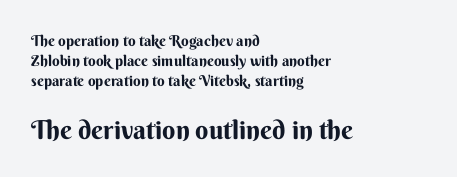
{"italic": "no", "bold": "yes", "underline": "no", "align": "left", "line_spacing": "normal", "line_spacing_ratio": 1.35, "letter_spacing": "normal", "letter_spacing_em": 0.0, "larger_block": "second", "size_ratio": 1.73, "glyph_px": 26}
